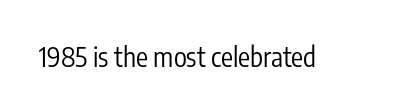
Q: Is the text bold? A: No.
Q: Is the text italic (slanted)? A: No, it is upright.
Q: Is the text underlined? A: No.
Q: Is the spacing between letters normal or unusually wide? A: Normal.
